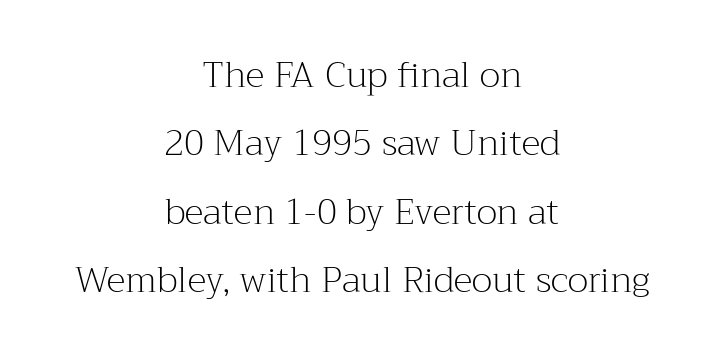
Q: Is the text bold? A: No.
Q: Is the text italic (slanted)? A: No, it is upright.
Q: Is the typeface a serif or a sans-serif typeface? A: Serif.
Q: Is the text underlined? A: No.
Q: How is the paragraph aligned? A: Centered.
Q: Is the spacing between letters normal or unusually wide? A: Normal.
Q: Is the spacing between lines tight, normal or loose? A: Loose.
Q: Width (condensed, normal, or wide)? A: Normal.
Q: Stroke contrast? A: Medium.
Q: x-height? A: Medium.
Q: Monospaced? A: No.
